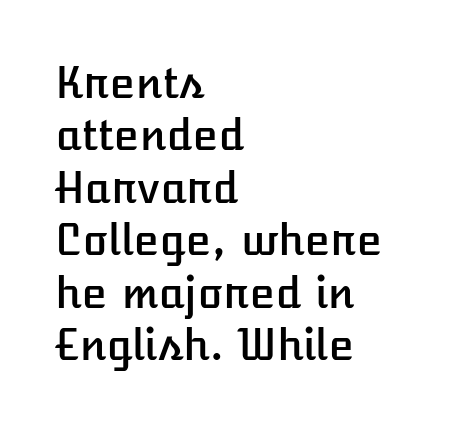
Q: Is the text italic (slanted)? A: No, it is upright.
Q: Is the text underlined? A: No.
Q: How is the paragraph aligned? A: Left-aligned.
Q: Is the spacing between letters normal or unusually wide? A: Normal.
Q: Is the spacing between lines tight, normal or loose? A: Normal.
Q: Width (condensed, normal, or wide)? A: Normal.
Q: Stroke contrast? A: Low.
Q: x-height? A: Medium.
Q: Monospaced? A: No.
